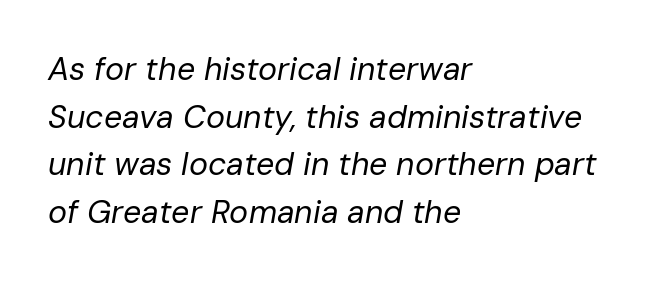
A student would call this left alignment; a typographer would say flush left, rag right. An italicized treatment has been applied to the whole sample. Is this a fixed-width face? No — the glyphs have proportional, varying widths. The words here are not underlined. Here the glyphs are tracked normally, forming tight word shapes. Reading down the column, the eye jumps a familiar distance to each next line.
